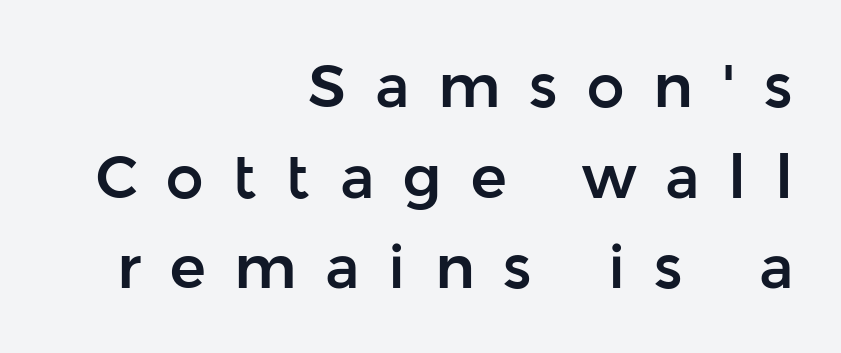
The image shows 60 px sans-serif type, upright; set right-aligned, normal line spacing (1.51x), unusually wide letter spacing (+0.48 em), not underlined; low stroke contrast and a medium x-height.
